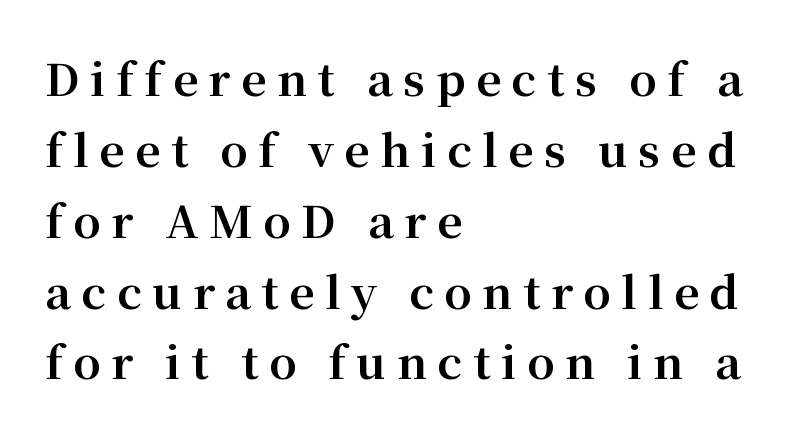
Q: Is the text bold? A: Yes.
Q: Is the text italic (slanted)? A: No, it is upright.
Q: Is the typeface a serif or a sans-serif typeface? A: Serif.
Q: Is the text underlined? A: No.
Q: How is the paragraph aligned? A: Left-aligned.
Q: Is the spacing between letters normal or unusually wide? A: Unusually wide.
Q: Is the spacing between lines tight, normal or loose? A: Normal.
Q: Width (condensed, normal, or wide)? A: Normal.
Q: Stroke contrast? A: Medium.
Q: x-height? A: Medium.
Q: Monospaced? A: No.
